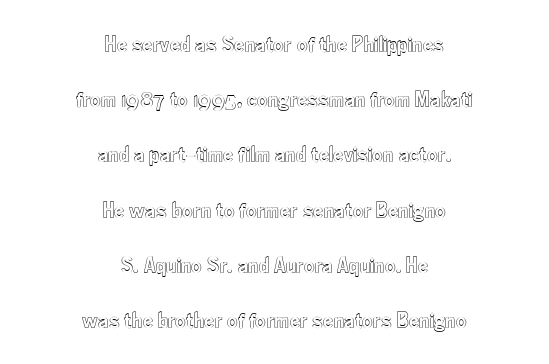
{"italic": "no", "underline": "no", "align": "center", "line_spacing": "loose", "line_spacing_ratio": 2.4, "letter_spacing": "normal", "letter_spacing_em": 0.0, "glyph_px": 23}
